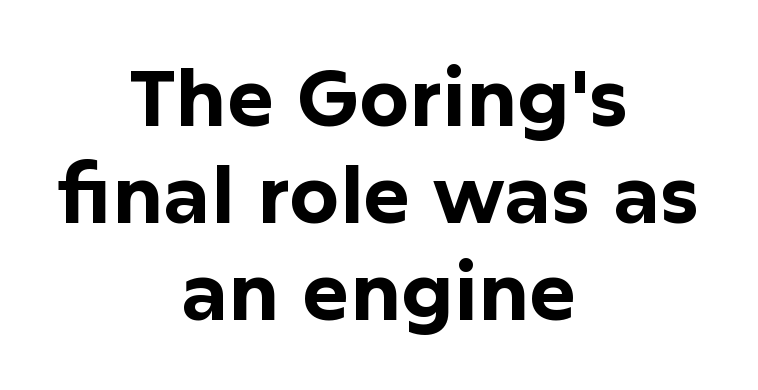
{"serif": "no", "italic": "no", "bold": "yes", "weight": "bold", "width": "normal", "stroke_contrast": "low", "x_height": "medium", "monospaced": "no", "underline": "no", "align": "center", "line_spacing_ratio": 1.23, "letter_spacing": "normal", "letter_spacing_em": 0.0, "glyph_px": 79}
